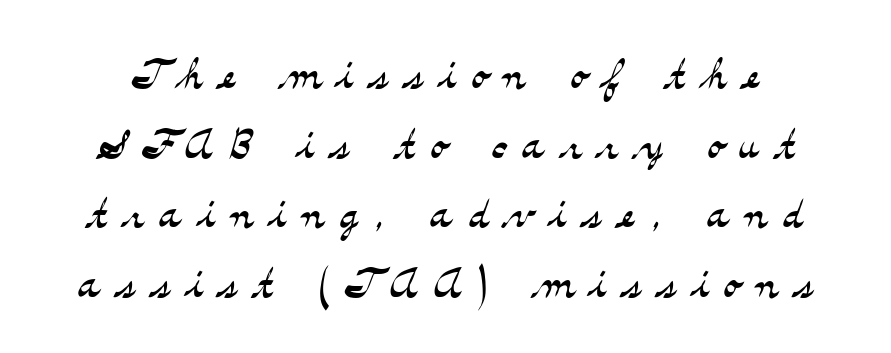
{"serif": "yes", "bold": "no", "weight": "light", "width": "wide", "stroke_contrast": "medium", "x_height": "small", "monospaced": "no", "underline": "no", "line_spacing_ratio": 1.18, "letter_spacing": "wide", "letter_spacing_em": 0.26, "glyph_px": 59}
